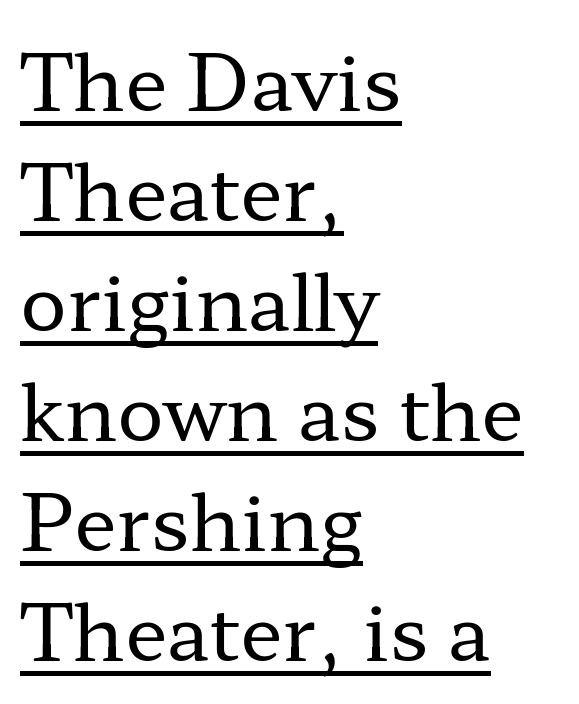
Is the type heavy? It reads as light-to-regular instead. Letterform terminals end in serifs throughout the passage. Layout note: lines flush left. Compared with typical body copy, the letter spacing here is the same. Designer's note — italics off, roman on. Emphasis is given by a line drawn under the lettering.
